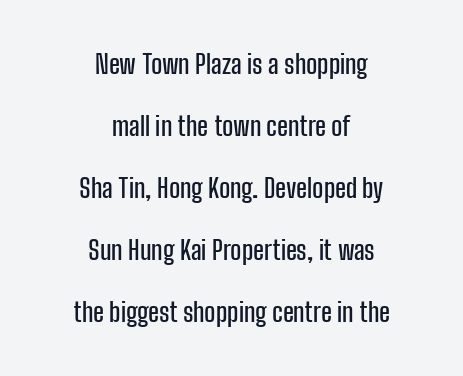
Nobody touched the tracking dial on this one. Regarding leading, the lines here are spaced well apart. Designer's note — italics off, roman on. Bare-footed words on every line. Where is the straight margin? There isn't one; the lines are centered.
